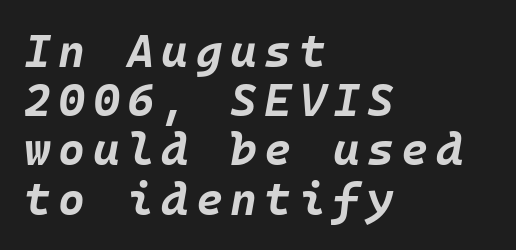
Q: Is the text bold? A: Yes.
Q: Is the text italic (slanted)? A: Yes, it leans right by about 10 degrees.
Q: Is the text underlined? A: No.
Q: How is the paragraph aligned? A: Left-aligned.
Q: Is the spacing between lines tight, normal or loose? A: Tight.
Q: Width (condensed, normal, or wide)? A: Normal.
Q: Stroke contrast? A: Low.
Q: x-height? A: Large.
